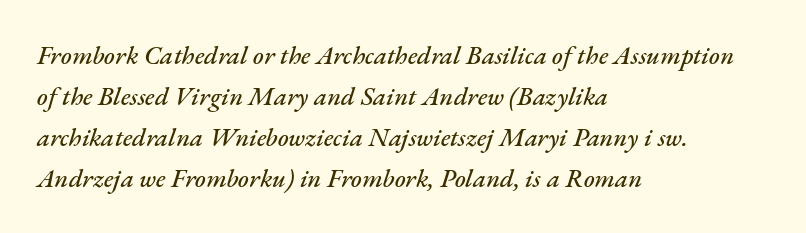
The image shows 26 px text type, italic (leaning right); set left-aligned, normal line spacing (1.58x), normal letter spacing, not underlined.
